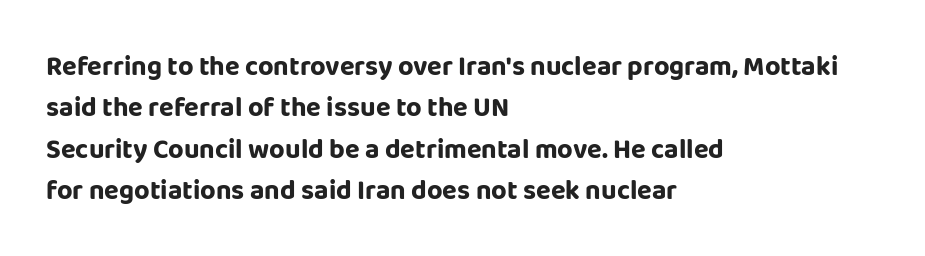
This block has exactly the height ordinary leading produces. The letterforms sit shoulder to shoulder at normal distance. On the weight axis this lands at bold, roughly 700. Line beginnings align vertically; line endings do not. A roman cut, with each character standing at attention.
